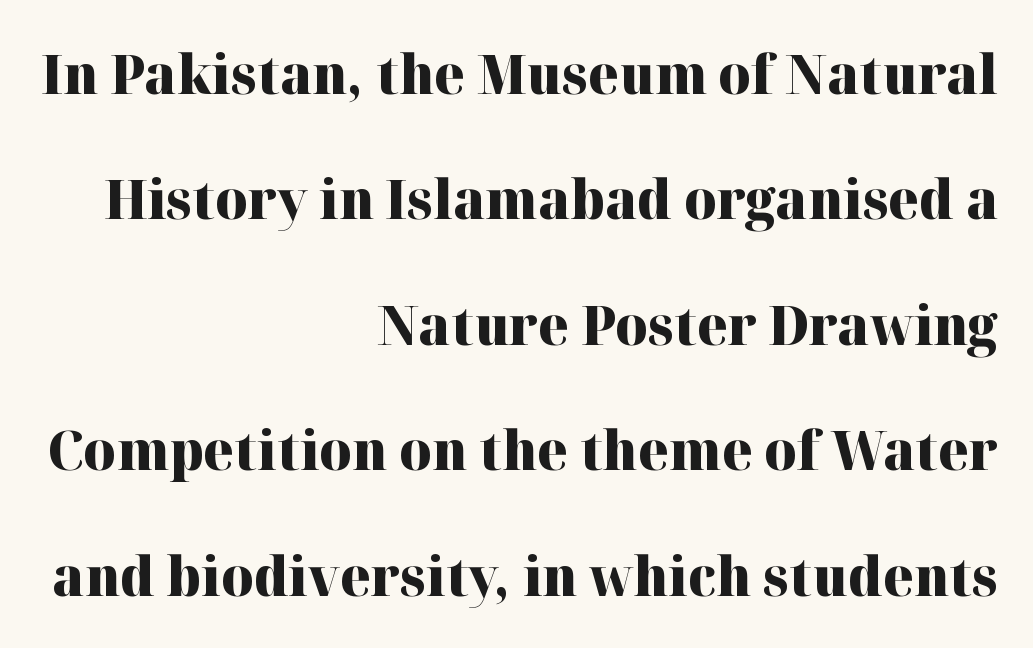
{"serif": "yes", "italic": "no", "bold": "yes", "weight": "heavy", "width": "normal", "stroke_contrast": "high", "x_height": "medium", "monospaced": "no", "underline": "no", "align": "right", "line_spacing": "loose", "line_spacing_ratio": 2.28, "letter_spacing": "normal", "letter_spacing_em": 0.0, "glyph_px": 55}
